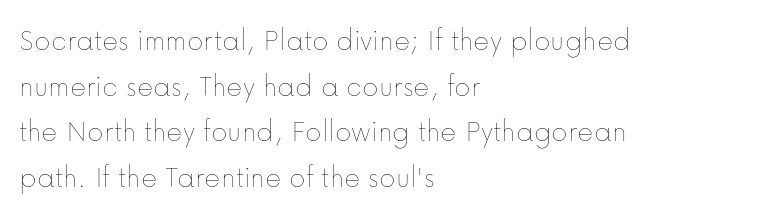
The weight would be labelled regular, book, light, or lighter still. The zone under the glyphs is completely vacant. If you measured baseline to baseline, you'd find a middling distance. Do the characters align in a grid? No, the font is proportional. The gaps between neighbouring characters are ordinary and unremarkable. Notice how the stems are strictly vertical — no italics here.
